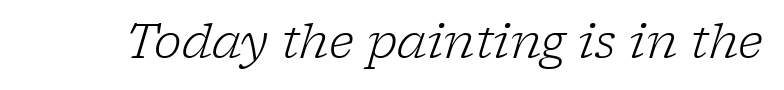
Decoration check: the copy has no underline. When letters slant like this, we call the style italic. The rendering shows small feet on the letterforms — a serif design. Do the characters align in a grid? No, the font is proportional.
